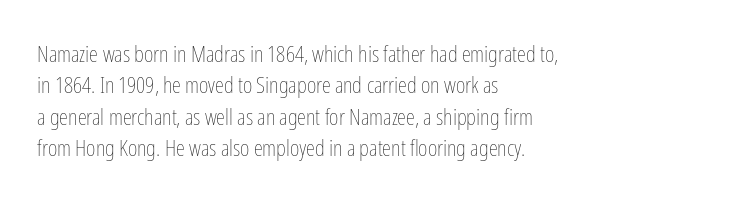
Q: Is the text bold? A: No.
Q: Is the text italic (slanted)? A: No, it is upright.
Q: Is the text underlined? A: No.
Q: How is the paragraph aligned? A: Left-aligned.
Q: Is the spacing between letters normal or unusually wide? A: Normal.
Q: Is the spacing between lines tight, normal or loose? A: Normal.
